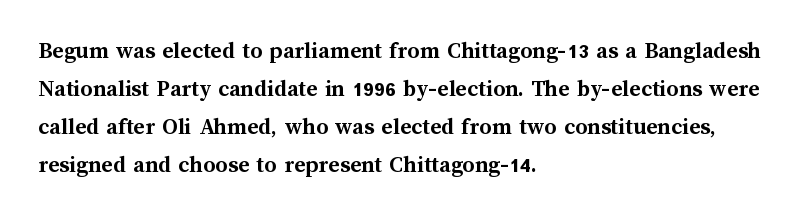
{"italic": "no", "bold": "yes", "underline": "no", "align": "left", "line_spacing": "normal", "line_spacing_ratio": 1.58, "letter_spacing": "normal", "letter_spacing_em": 0.0, "glyph_px": 24}
